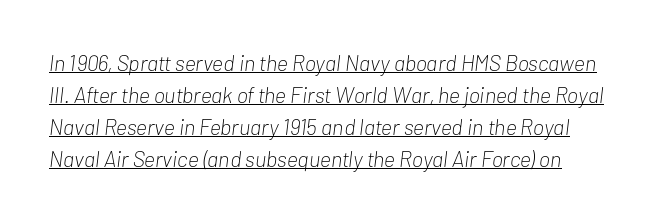
{"italic": "yes", "lean": "right", "slant_degrees": 7, "bold": "no", "underline": "yes", "align": "left", "line_spacing": "normal", "line_spacing_ratio": 1.46, "letter_spacing": "normal", "letter_spacing_em": 0.0, "glyph_px": 22}
